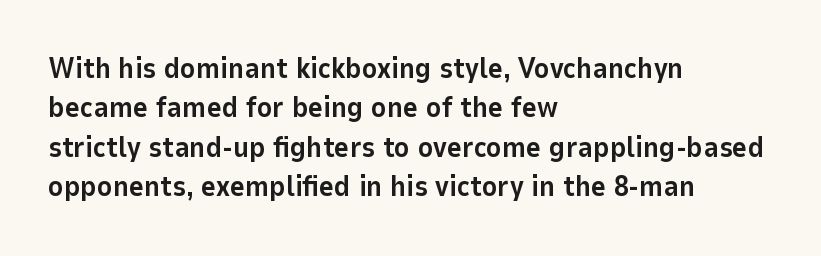
Q: Is the text bold? A: Yes.
Q: Is the text italic (slanted)? A: No, it is upright.
Q: Is the typeface a serif or a sans-serif typeface? A: Sans-serif.
Q: Is the text underlined? A: No.
Q: How is the paragraph aligned? A: Left-aligned.
Q: Is the spacing between letters normal or unusually wide? A: Normal.
Q: Is the spacing between lines tight, normal or loose? A: Normal.
Q: Width (condensed, normal, or wide)? A: Normal.
Q: Stroke contrast? A: Low.
Q: x-height? A: Medium.
Q: Monospaced? A: No.
